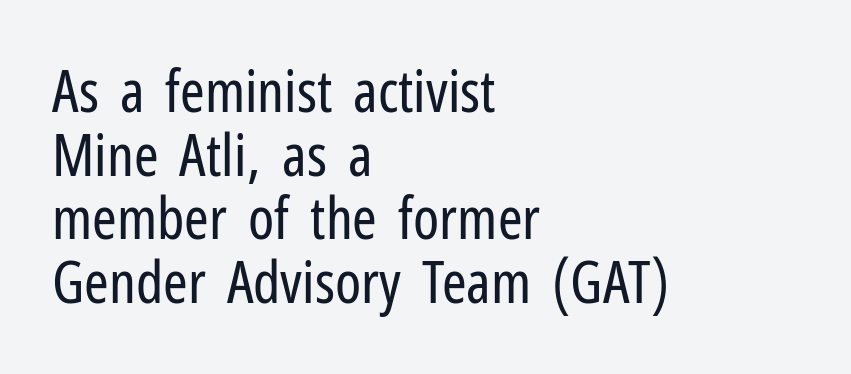
Q: Is the text bold? A: No.
Q: Is the text italic (slanted)? A: No, it is upright.
Q: Is the typeface a serif or a sans-serif typeface? A: Sans-serif.
Q: Is the text underlined? A: No.
Q: How is the paragraph aligned? A: Left-aligned.
Q: Is the spacing between letters normal or unusually wide? A: Normal.
Q: Is the spacing between lines tight, normal or loose? A: Tight.
Q: Width (condensed, normal, or wide)? A: Condensed.
Q: Stroke contrast? A: Low.
Q: x-height? A: Medium.
Q: Monospaced? A: No.
